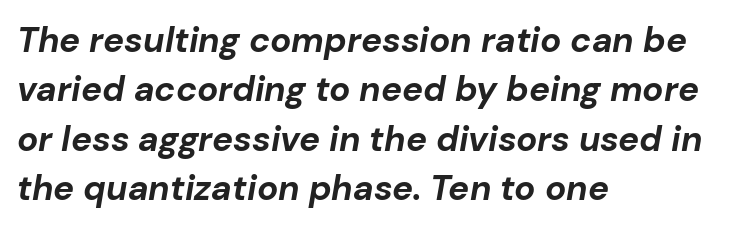
Casual observation: everything's shoved over to the left. Underlining? Definitely not there. This sample has the flowing, uneven cadence of proportional lettering. Each word holds together tightly as a unit, with standard inter-letter gaps.
